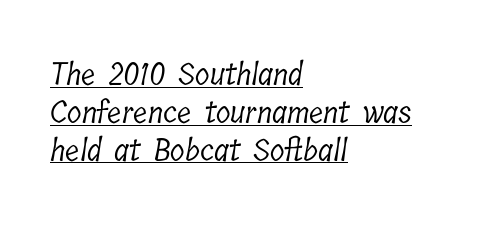
Q: Is the text bold? A: No.
Q: Is the typeface a serif or a sans-serif typeface? A: Serif.
Q: Is the text underlined? A: Yes.
Q: How is the paragraph aligned? A: Left-aligned.
Q: Is the spacing between letters normal or unusually wide? A: Normal.
Q: Is the spacing between lines tight, normal or loose? A: Normal.
Q: Width (condensed, normal, or wide)? A: Condensed.
Q: Stroke contrast? A: Low.
Q: x-height? A: Medium.
Q: Monospaced? A: No.
